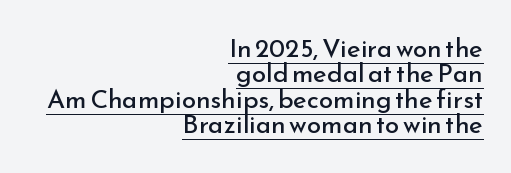
{"italic": "no", "bold": "no", "underline": "yes", "align": "right", "line_spacing": "tight", "line_spacing_ratio": 0.98, "letter_spacing": "normal", "letter_spacing_em": 0.0, "glyph_px": 26}
